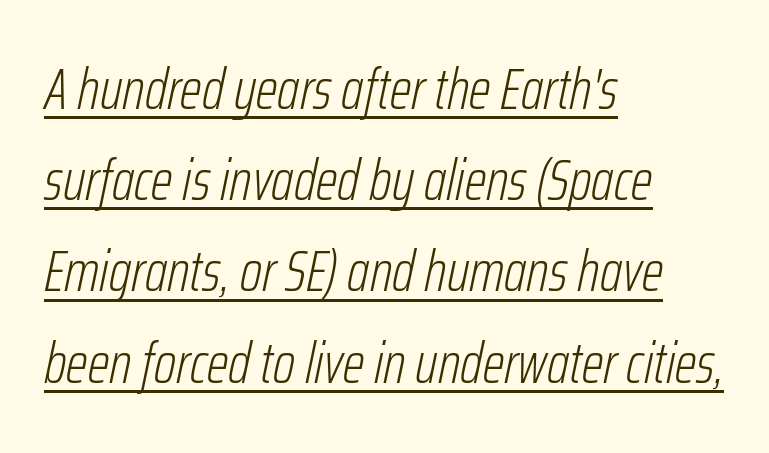
The face used here is proportionally spaced, like ordinary book or web type. This is oblique type, the kind used for emphasis or titles. A normal amount of white space separates one row of letters from the next. The letters look calm and open, with moderate or lighter stems. Horizontally, the lines are justified to the leading edge only. A typographer would call this underscored text.
